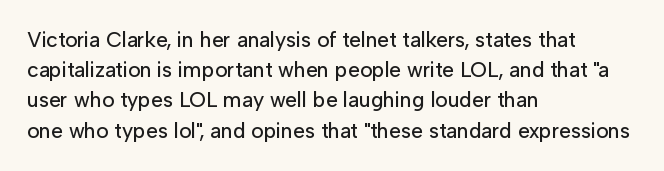
Q: Is the text italic (slanted)? A: No, it is upright.
Q: Is the text underlined? A: No.
Q: How is the paragraph aligned? A: Left-aligned.
Q: Is the spacing between letters normal or unusually wide? A: Normal.
Q: Is the spacing between lines tight, normal or loose? A: Normal.
